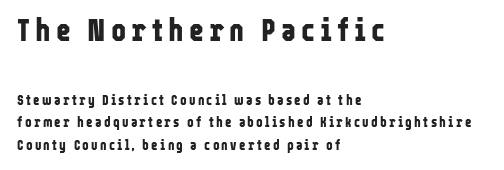
Where is the straight margin? On the left. What's the leading like? Ordinary, nothing unusual. A clean baseline with only descenders dipping below it. Reading top to bottom, the characters get smaller at the block break.
